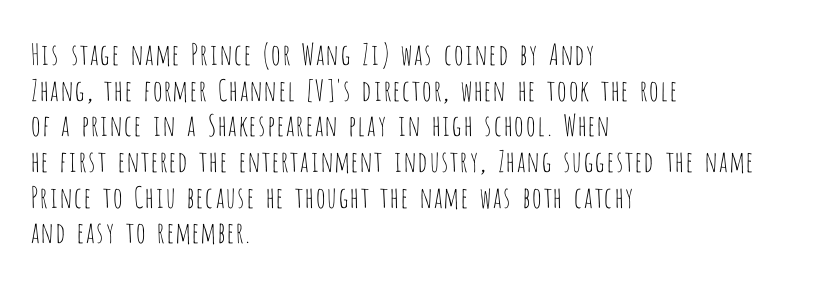
{"serif": "no", "italic": "no", "bold": "no", "weight": "thin", "width": "condensed", "stroke_contrast": "low", "x_height": "large", "monospaced": "no", "underline": "no", "align": "left", "line_spacing_ratio": 1.23, "letter_spacing": "normal", "letter_spacing_em": 0.0, "glyph_px": 29}
